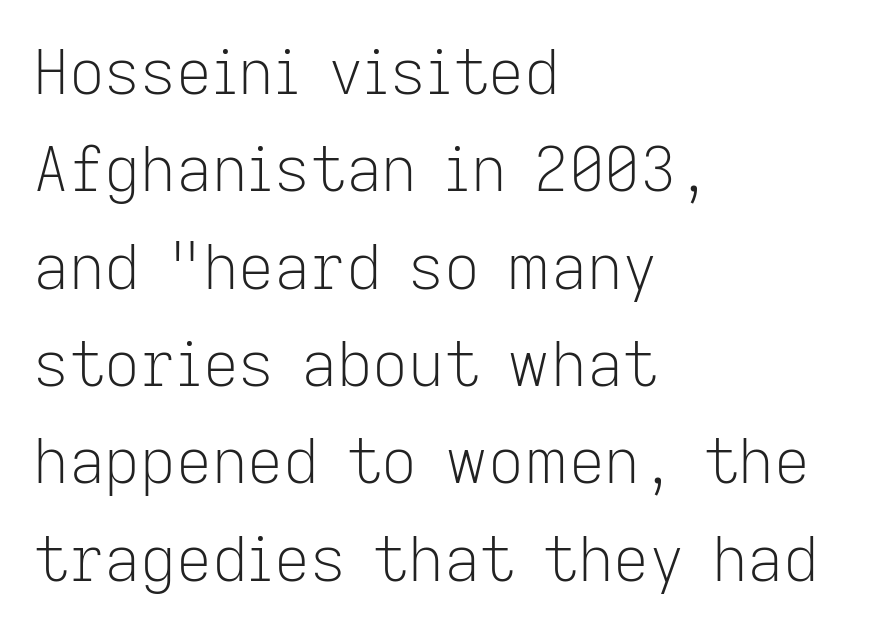
Q: Is the text bold? A: No.
Q: Is the text italic (slanted)? A: No, it is upright.
Q: Is the typeface a serif or a sans-serif typeface? A: Sans-serif.
Q: Is the text underlined? A: No.
Q: How is the paragraph aligned? A: Left-aligned.
Q: Is the spacing between letters normal or unusually wide? A: Normal.
Q: Is the spacing between lines tight, normal or loose? A: Normal.
Q: Width (condensed, normal, or wide)? A: Normal.
Q: Stroke contrast? A: Low.
Q: x-height? A: Medium.
Q: Monospaced? A: No.
